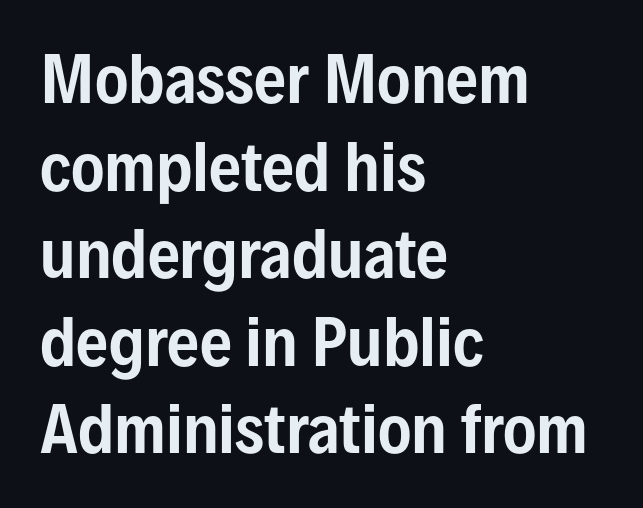
{"serif": "no", "italic": "no", "width": "condensed", "stroke_contrast": "low", "x_height": "medium", "monospaced": "no", "underline": "no", "align": "left", "line_spacing": "normal", "line_spacing_ratio": 1.39, "letter_spacing": "normal", "letter_spacing_em": 0.0, "glyph_px": 63}
